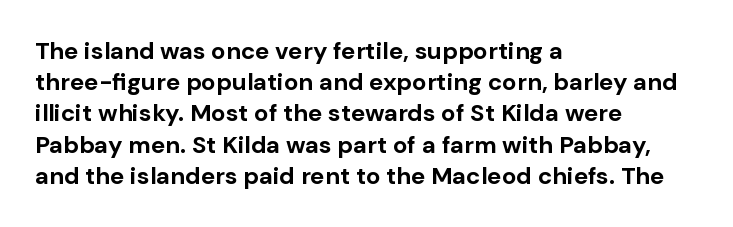
{"italic": "no", "bold": "yes", "underline": "no", "align": "left", "line_spacing": "normal", "line_spacing_ratio": 1.3, "letter_spacing": "normal", "letter_spacing_em": 0.0, "glyph_px": 24}
